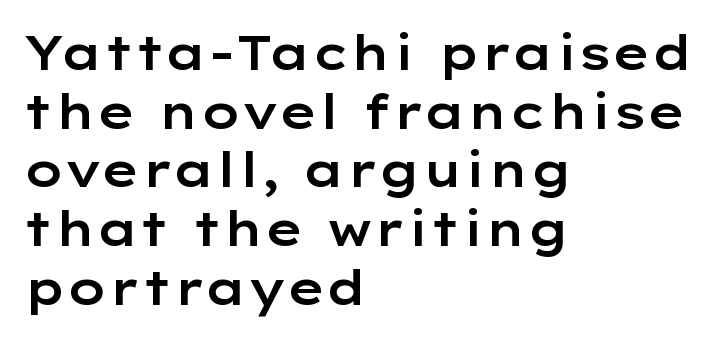
Regarding serifs, this sample does without them. Default kerning and tracking; the words read as compact shapes. Anything drawn beneath the words? Only blank space. Designer's note — italics off, roman on.
